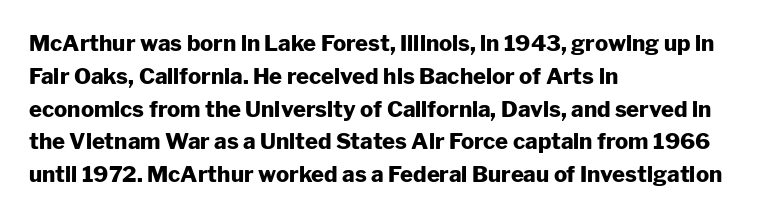
{"italic": "no", "bold": "yes", "underline": "no", "align": "left", "line_spacing": "normal", "line_spacing_ratio": 1.49, "letter_spacing": "normal", "letter_spacing_em": 0.0, "glyph_px": 22}
